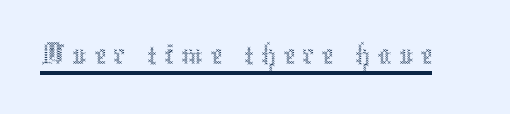
The image shows 67 px thin, condensed type, upright; set underlined; a medium x-height.
